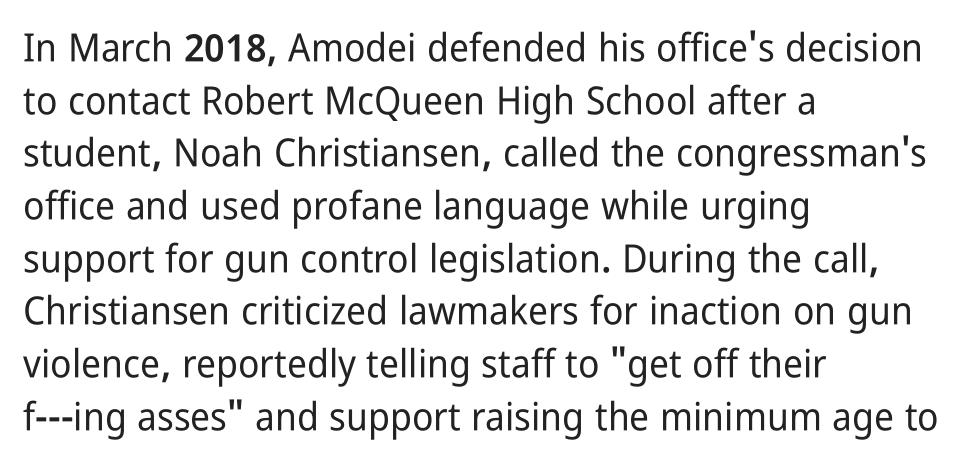
Short and long lines alike share a common starting point at left. The gaps between neighbouring characters are ordinary and unremarkable. A sans-serif font was chosen for this passage. Honestly, there is no underline to notice here at all. Varying glyph widths throughout — classic text-font behaviour. Whoever set this chose a conventional vertical rhythm.
